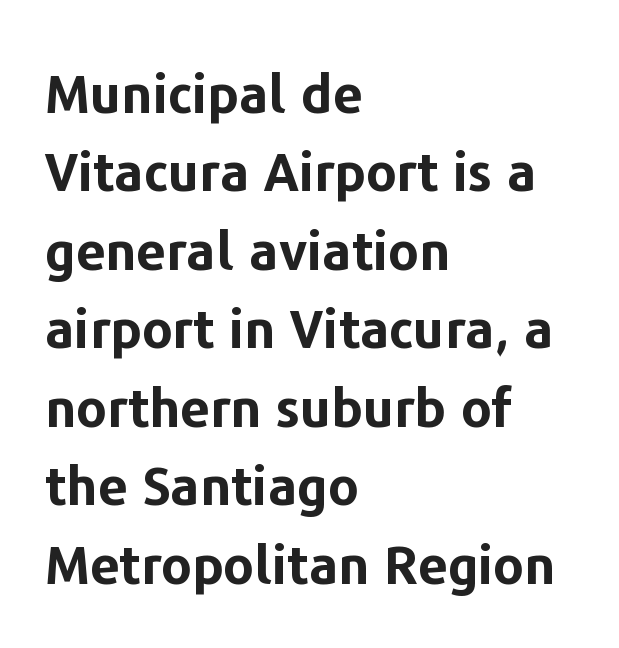
Note the varied advance widths — an 'i' is clearly narrower than an 'm'. The letters stand straight up with perfectly vertical stems. Short note: letters normally spaced. The rendering uses a moderate line-height, typical for paragraphs.
